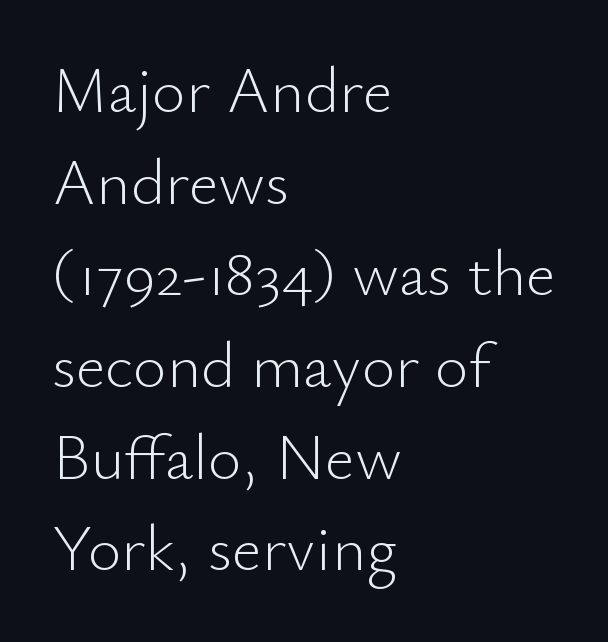
The image shows 65 px light sans-serif type, upright; set left-aligned, normal line spacing (1.41x), normal letter spacing, not underlined; low stroke contrast and a small x-height.
